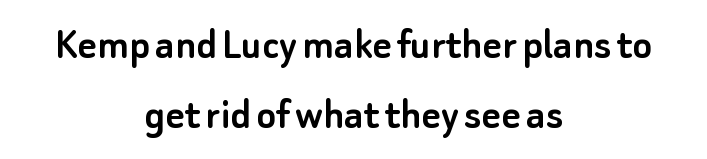
{"serif": "no", "italic": "no", "width": "normal", "stroke_contrast": "low", "x_height": "small", "monospaced": "no", "underline": "no", "align": "center", "line_spacing": "normal", "line_spacing_ratio": 1.53, "letter_spacing": "normal", "letter_spacing_em": 0.0, "glyph_px": 46}
